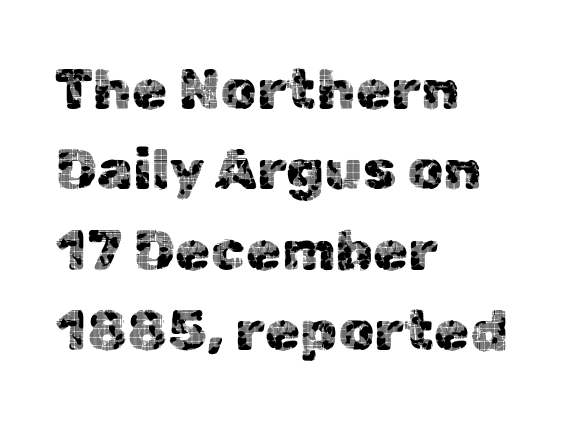
Do the letters lean? They stand straight. Varying glyph widths throughout — classic text-font behaviour. A typesetter would call this zero additional tracking. The font family rendered here belongs to the sans-serif group. Evenly set lines give the paragraph a standard silhouette. Words float on clear page, feet unadorned.
